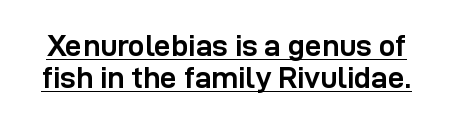
The image shows 30 px semibold sans-serif type, upright; set tight line spacing (1.08x), normal letter spacing, underlined; low stroke contrast and a medium x-height.
